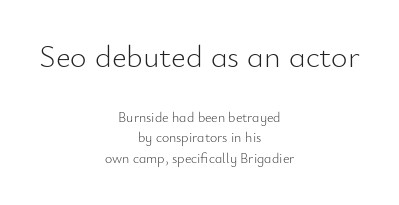
The image shows 32 px light sans-serif type, upright; set centered, normal line spacing (1.45x), normal letter spacing, not underlined; the first (top) block is 2.29x larger; low stroke contrast and a small x-height.
